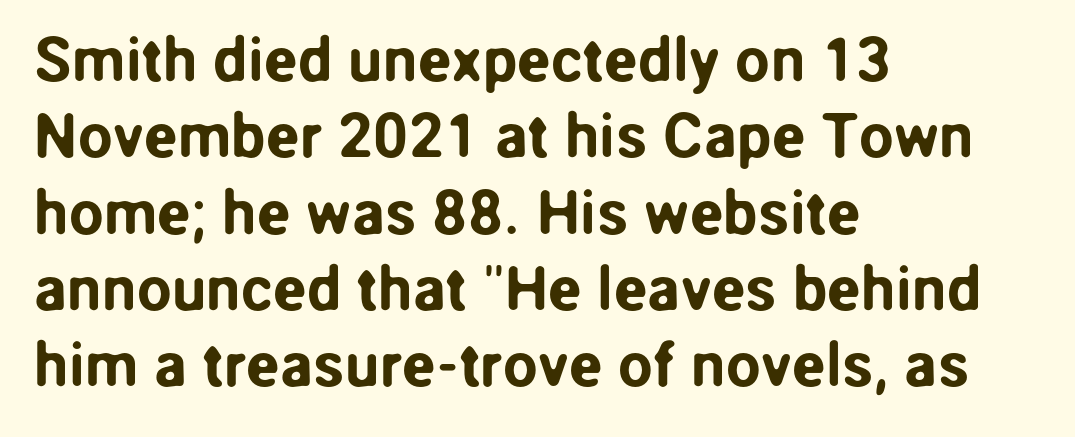
Q: Is the text italic (slanted)? A: No, it is upright.
Q: Is the typeface a serif or a sans-serif typeface? A: Sans-serif.
Q: Is the text underlined? A: No.
Q: How is the paragraph aligned? A: Left-aligned.
Q: Is the spacing between letters normal or unusually wide? A: Normal.
Q: Width (condensed, normal, or wide)? A: Normal.
Q: Stroke contrast? A: Low.
Q: x-height? A: Medium.
Q: Monospaced? A: No.
